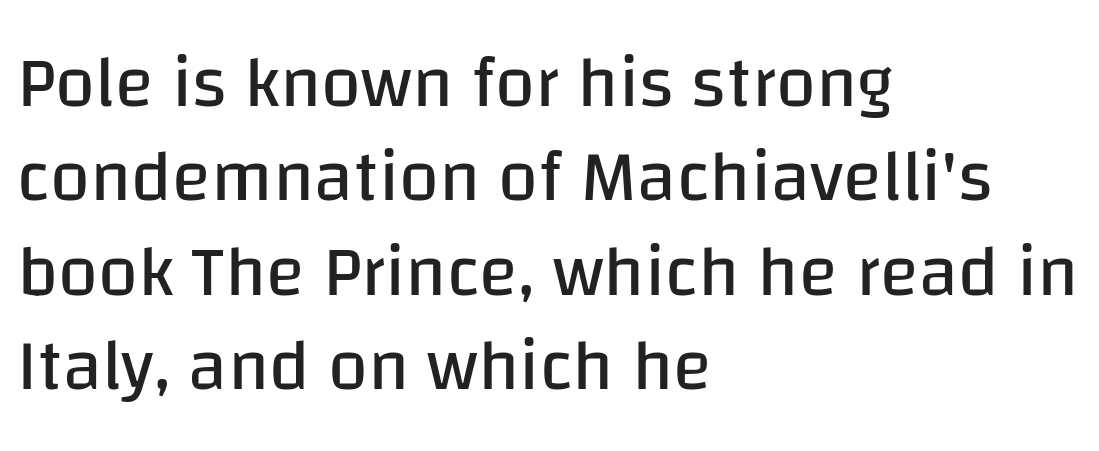
Q: Is the text bold? A: No.
Q: Is the text italic (slanted)? A: No, it is upright.
Q: Is the typeface a serif or a sans-serif typeface? A: Sans-serif.
Q: Is the text underlined? A: No.
Q: How is the paragraph aligned? A: Left-aligned.
Q: Is the spacing between letters normal or unusually wide? A: Normal.
Q: Is the spacing between lines tight, normal or loose? A: Normal.
Q: Width (condensed, normal, or wide)? A: Normal.
Q: Stroke contrast? A: Low.
Q: x-height? A: Large.
Q: Monospaced? A: No.
